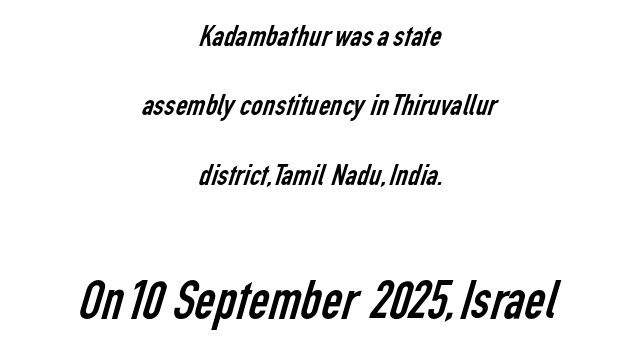
{"serif": "no", "bold": "no", "weight": "regular", "width": "condensed", "stroke_contrast": "low", "x_height": "medium", "monospaced": "no", "underline": "no", "align": "center", "line_spacing": "loose", "line_spacing_ratio": 2.17, "letter_spacing": "normal", "letter_spacing_em": 0.0, "larger_block": "second", "size_ratio": 1.75, "glyph_px": 56}
